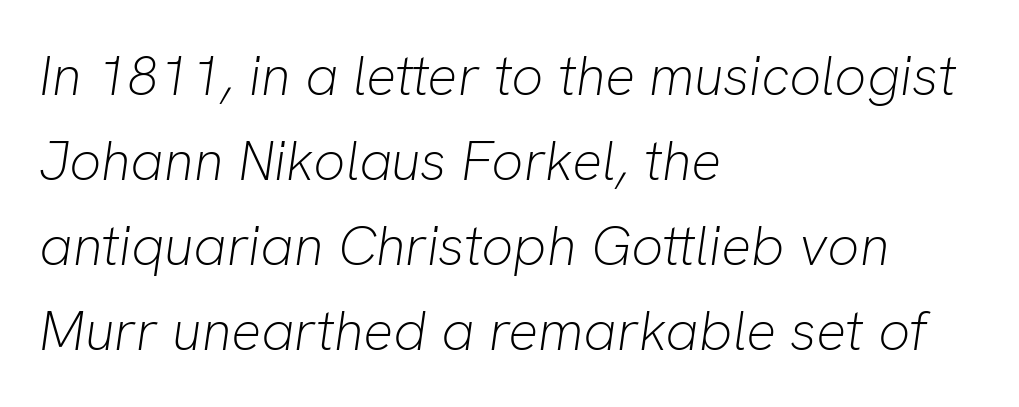
{"italic": "yes", "lean": "right", "slant_degrees": 8, "bold": "no", "weight": "light", "width": "normal", "stroke_contrast": "low", "x_height": "medium", "monospaced": "no", "underline": "no", "align": "left", "line_spacing": "normal", "line_spacing_ratio": 1.52, "letter_spacing": "normal", "letter_spacing_em": 0.0, "glyph_px": 56}
